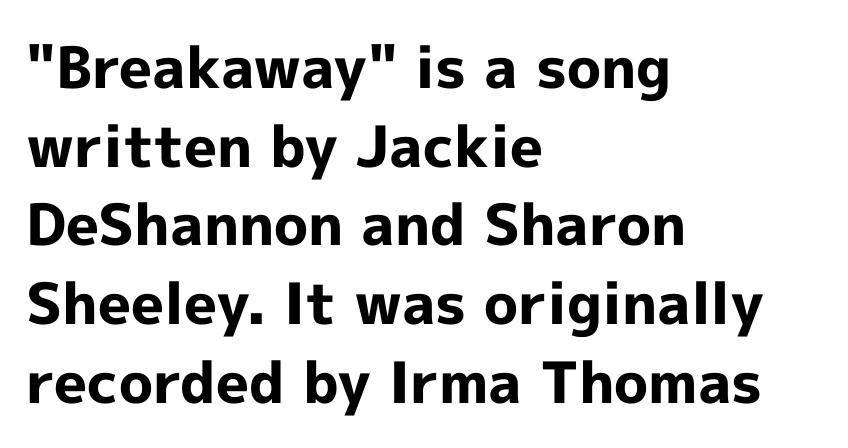
The image shows 57 px bold sans-serif type, upright; set left-aligned, normal line spacing (1.38x), normal letter spacing, not underlined; a medium x-height.
